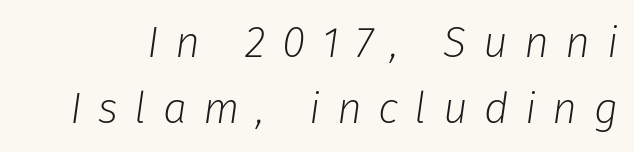
Q: Is the text bold? A: No.
Q: Is the text italic (slanted)? A: Yes, it leans right by about 8 degrees.
Q: Is the text underlined? A: No.
Q: Is the spacing between letters normal or unusually wide? A: Unusually wide.
Q: Is the spacing between lines tight, normal or loose? A: Normal.
Q: Width (condensed, normal, or wide)? A: Normal.
Q: Stroke contrast? A: Low.
Q: x-height? A: Medium.
Q: Monospaced? A: No.
